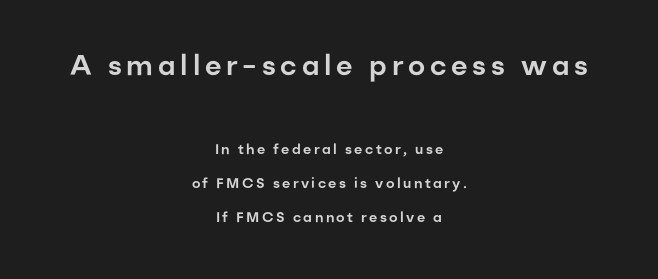
The image shows 28 px sans-serif type, upright; set centered, loose line spacing (2.42x), not underlined; the first (top) block is 2.0x larger; low stroke contrast and a medium x-height.
